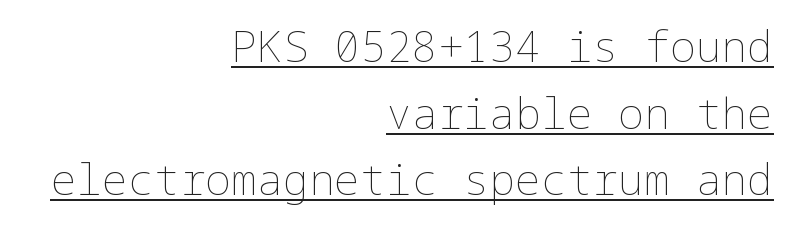
{"italic": "no", "bold": "no", "weight": "thin", "width": "normal", "stroke_contrast": "low", "x_height": "medium", "underline": "yes", "align": "right", "line_spacing": "normal", "line_spacing_ratio": 1.55, "letter_spacing": "normal", "letter_spacing_em": 0.0, "glyph_px": 43}
